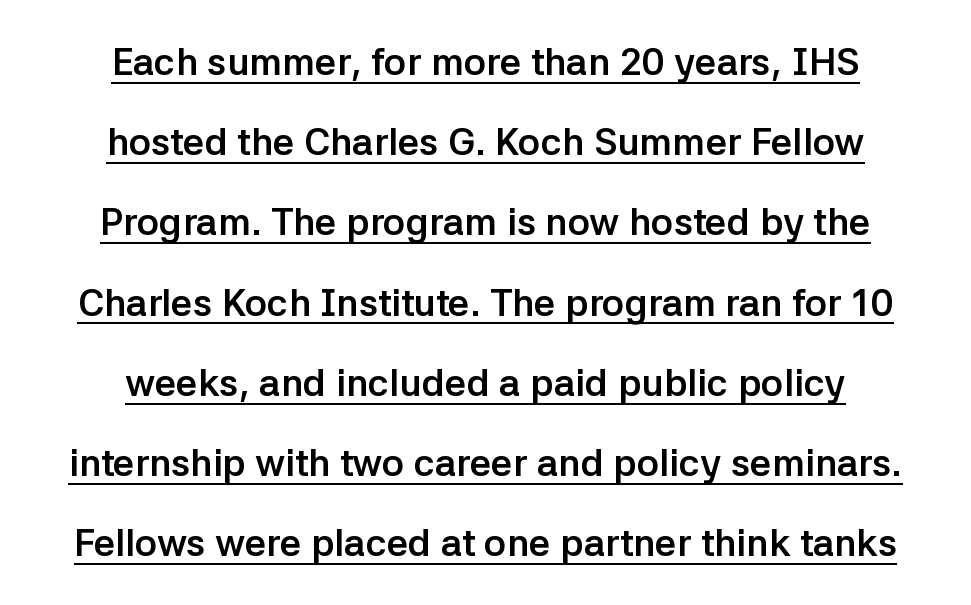
{"serif": "no", "italic": "no", "bold": "yes", "weight": "semibold", "width": "normal", "stroke_contrast": "low", "x_height": "medium", "monospaced": "no", "underline": "yes", "align": "center", "line_spacing": "loose", "line_spacing_ratio": 2.11, "letter_spacing": "normal", "letter_spacing_em": 0.0, "glyph_px": 38}
